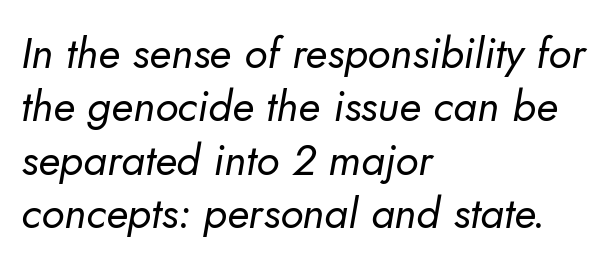
{"serif": "no", "bold": "no", "weight": "regular", "width": "normal", "stroke_contrast": "low", "x_height": "small", "monospaced": "no", "underline": "no", "align": "left", "line_spacing_ratio": 1.24, "letter_spacing": "normal", "letter_spacing_em": 0.0, "glyph_px": 43}
